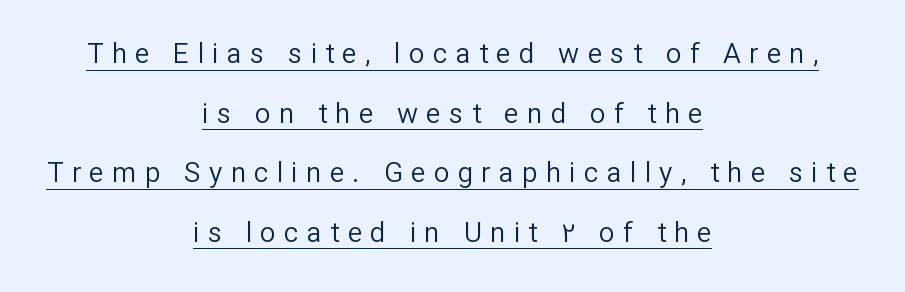
{"serif": "no", "italic": "no", "bold": "no", "weight": "regular", "width": "normal", "stroke_contrast": "low", "x_height": "medium", "monospaced": "no", "underline": "yes", "align": "center", "line_spacing": "loose", "line_spacing_ratio": 2.13, "letter_spacing": "wide", "letter_spacing_em": 0.29, "glyph_px": 28}
